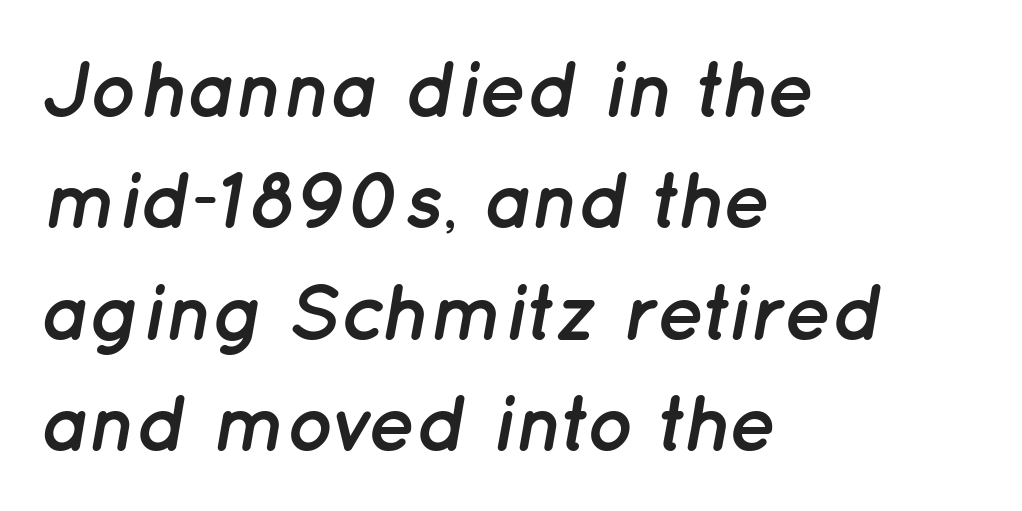
Rule under the text: the space is simply empty. In terms of posture, this sample is oblique. Character widths vary here, with narrow letters taking less room than wide ones. How heavy is the stroke? Heavy — this is a bold. Short note: letters normally spaced. A normal amount of white space separates one row of letters from the next.
